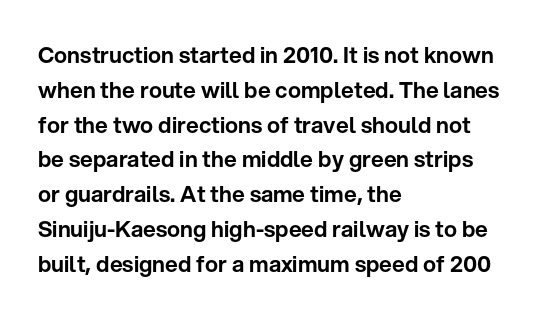
The image shows 22 px text type, upright; set left-aligned, normal line spacing (1.58x), normal letter spacing, not underlined.
